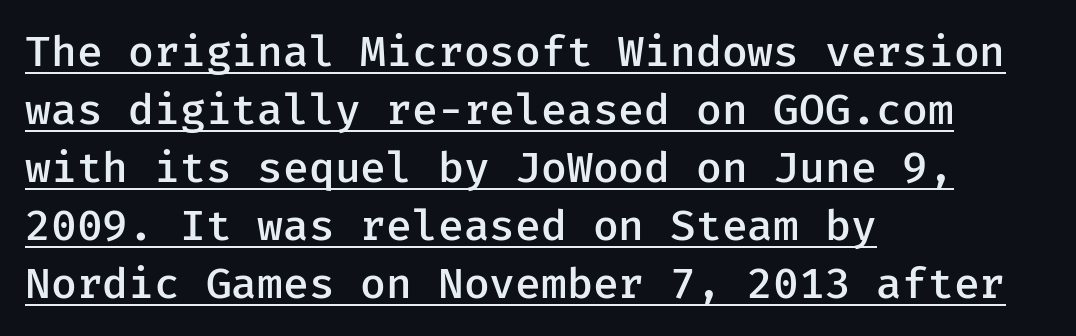
{"serif": "no", "italic": "no", "bold": "semi", "weight": "semibold", "width": "normal", "stroke_contrast": "low", "x_height": "medium", "underline": "yes", "align": "left", "line_spacing": "normal", "line_spacing_ratio": 1.35, "letter_spacing": "normal", "letter_spacing_em": 0.0, "glyph_px": 43}
